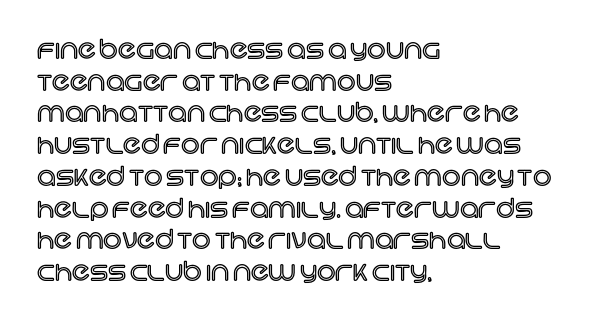
The lettering stays uniformly vertical, giving the passage a roman look. The baseline area is clear. The setting favours the left margin, as ordinary paragraphs usually do. These lines keep a tight, regular rhythm from letter to letter.
